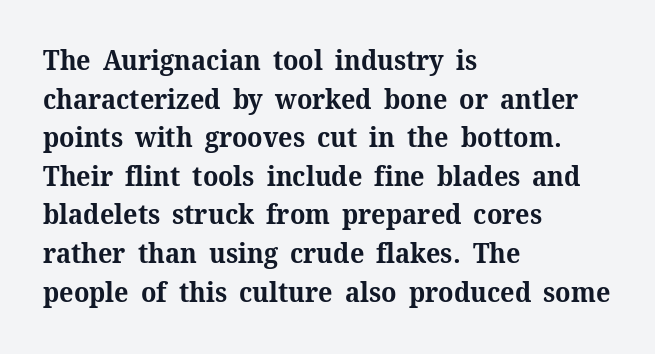
{"italic": "no", "bold": "yes", "underline": "no", "align": "left", "line_spacing": "normal", "line_spacing_ratio": 1.43, "letter_spacing": "normal", "letter_spacing_em": 0.0, "glyph_px": 27}
